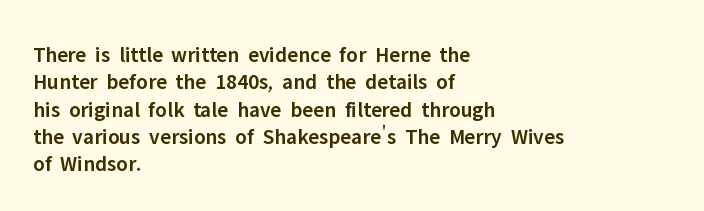
The image shows 22 px text type, upright; set left-aligned, line spacing 1.24x, normal letter spacing, not underlined.
